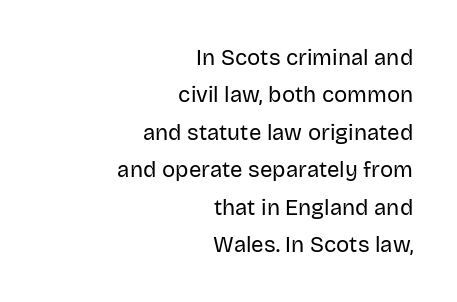
The image shows 22 px text type, upright; set right-aligned, normal line spacing (1.7x), normal letter spacing, not underlined.
